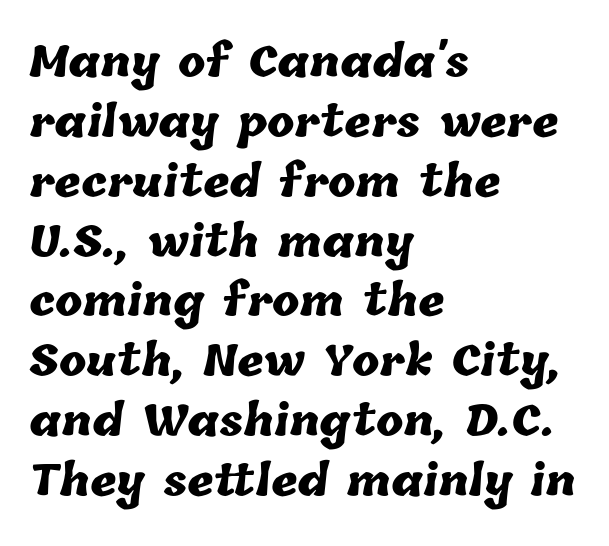
The image shows 41 px heavy type; set left-aligned, normal line spacing (1.46x), normal letter spacing, not underlined; low stroke contrast and a medium x-height.
